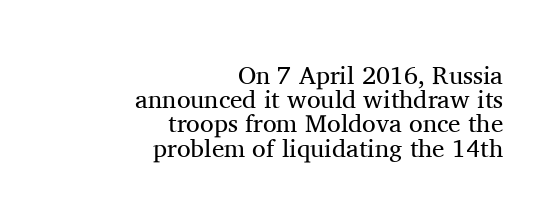
The image shows 25 px text type, upright; set right-aligned, tight line spacing (0.97x), normal letter spacing, not underlined.
